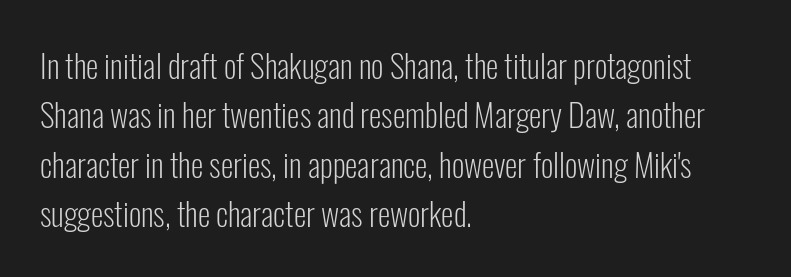
In terms of letterform style, serifs are entirely absent. The face used here is proportionally spaced, like ordinary book or web type. The letters look calm and open, with moderate or lighter stems. The gaps between neighbouring characters are ordinary and unremarkable. The paragraph shown leans on its left margin.
